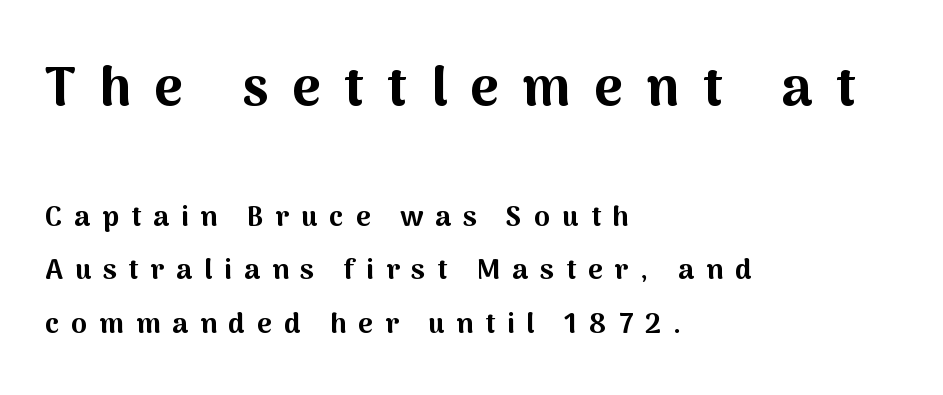
Any mark beneath the type? The region is blank. The rendering anchors every line to the left-hand side. Here the first block reads like a headline and the second like body copy. Characters follow at a spacing far wider than the type designer built in.
